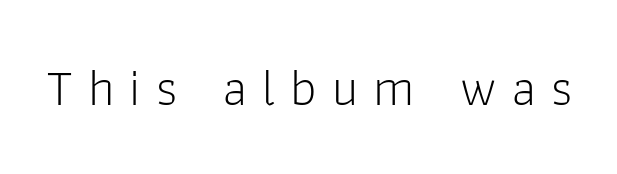
The letters carry no serifs — their stems end cleanly without finishing strokes. Italic? Not at all — the glyphs are vertical. Each row of text sits above clean, open space. Varying glyph widths throughout — classic text-font behaviour.
